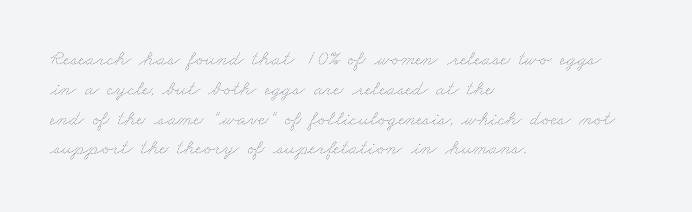
Q: Is the text bold? A: No.
Q: Is the text underlined? A: No.
Q: How is the paragraph aligned? A: Left-aligned.
Q: Is the spacing between letters normal or unusually wide? A: Normal.
Q: Is the spacing between lines tight, normal or loose? A: Normal.
